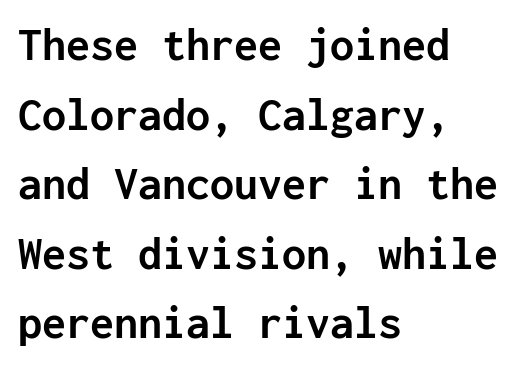
Q: Is the text bold? A: Yes.
Q: Is the text italic (slanted)? A: No, it is upright.
Q: Is the typeface a serif or a sans-serif typeface? A: Sans-serif.
Q: Is the text underlined? A: No.
Q: How is the paragraph aligned? A: Left-aligned.
Q: Is the spacing between letters normal or unusually wide? A: Normal.
Q: Is the spacing between lines tight, normal or loose? A: Normal.
Q: Width (condensed, normal, or wide)? A: Normal.
Q: Stroke contrast? A: Low.
Q: x-height? A: Medium.
Q: Monospaced? A: Yes.
